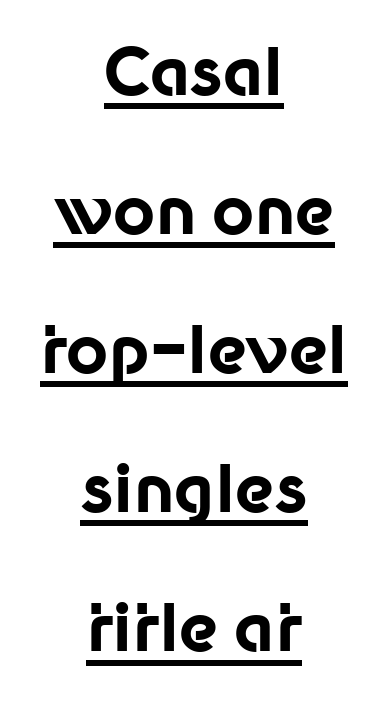
Nope, not italic — everything's standing straight. As a designer I'd log this as weight 700, bold. One glance says open: line gaps are wider than usual. Every row of glyphs is offset so its center matches the block's center.
